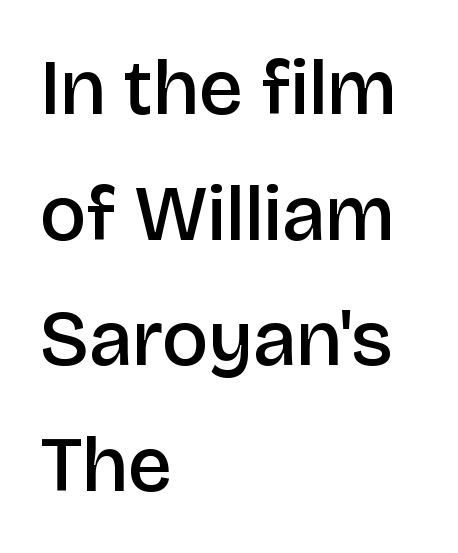
Look at the bottom of the vertical strokes: they stop flat, with no serifs. No italicization has been applied; the sample stays upright. Honestly, the letter spacing is just normal — you wouldn't notice it. Any mark beneath the type? The region is blank. The rows are spaced the way most documents space them.
